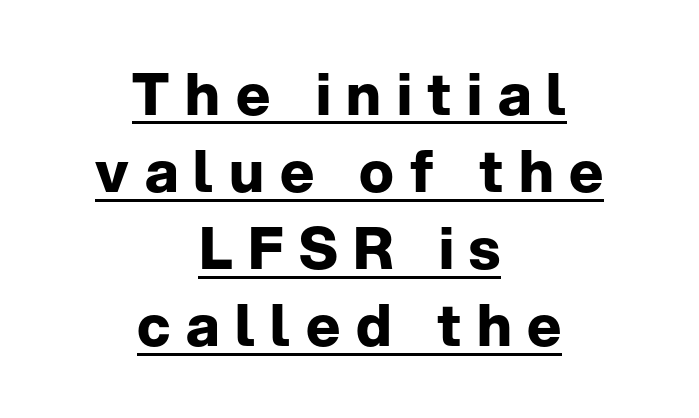
Q: Is the text bold? A: Yes.
Q: Is the text italic (slanted)? A: No, it is upright.
Q: Is the typeface a serif or a sans-serif typeface? A: Sans-serif.
Q: Is the text underlined? A: Yes.
Q: How is the paragraph aligned? A: Centered.
Q: Is the spacing between letters normal or unusually wide? A: Unusually wide.
Q: Is the spacing between lines tight, normal or loose? A: Normal.
Q: Width (condensed, normal, or wide)? A: Normal.
Q: Stroke contrast? A: Low.
Q: x-height? A: Medium.
Q: Monospaced? A: No.
